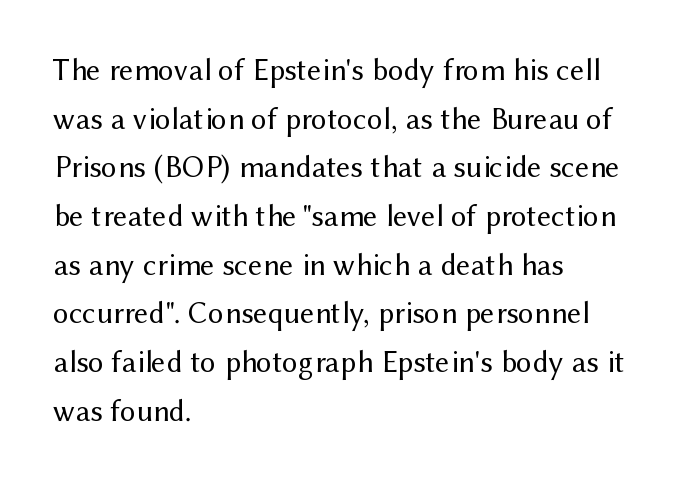
The image shows 31 px regular-weight sans-serif type, upright; set left-aligned, normal line spacing (1.57x), normal letter spacing, not underlined; medium stroke contrast and a medium x-height.
